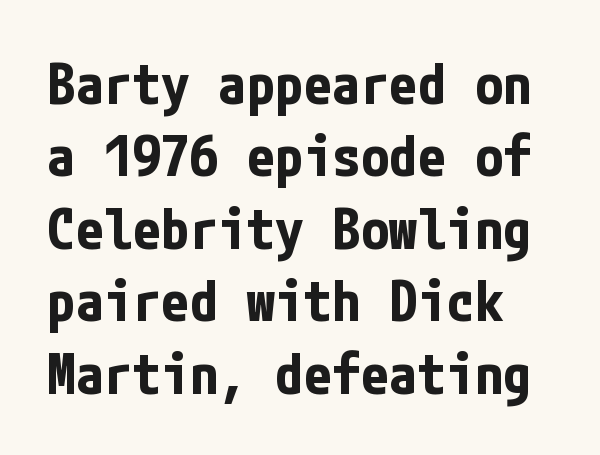
This rendering leaves character spacing at its baseline value. Descenders are the only things crossing below the line. Regarding leading, the lines here are spaced in the standard way. Ascenders rise straight up at ninety degrees. The sample has been set heavy, in full bold. The font family rendered here belongs to the sans-serif group.
